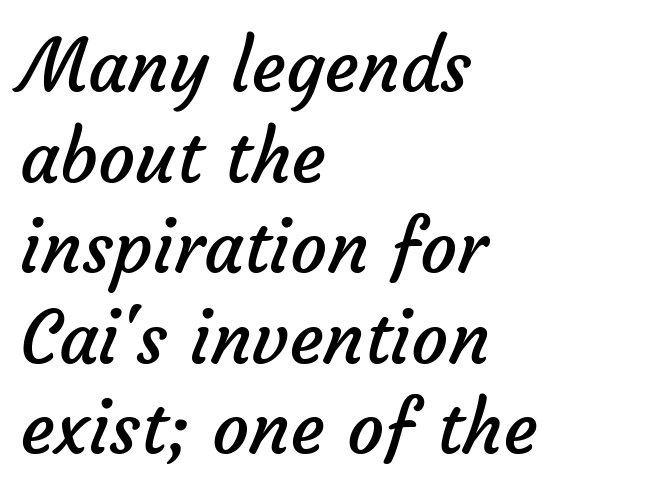
This sample is left-justified, so line endings fall wherever the words run out. The rendering keeps characters at their native spacing. The strip under each line holds only bare page. Heaviness? Minimal to ordinary, like unemphasized prose. Letterform terminals end flat and unadorned throughout the passage. Do the characters align in a grid? No, the font is proportional.
